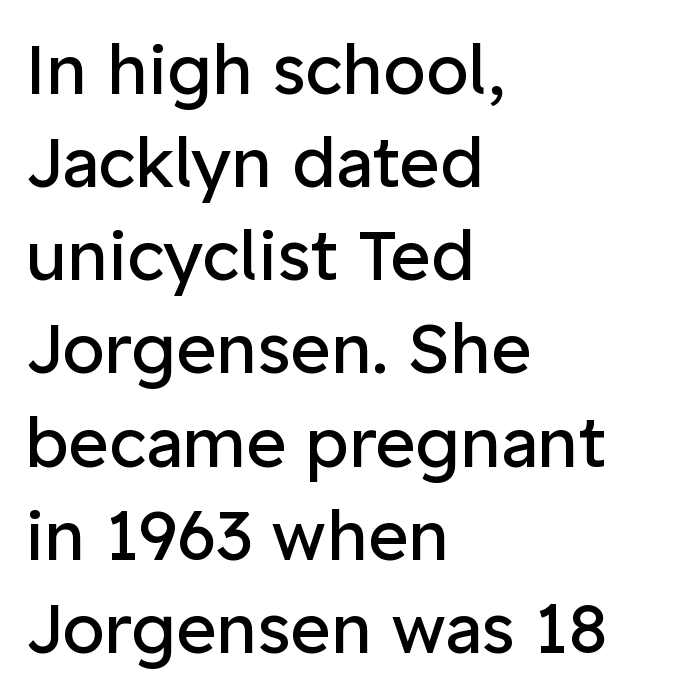
Q: Is the text bold? A: No.
Q: Is the text italic (slanted)? A: No, it is upright.
Q: Is the typeface a serif or a sans-serif typeface? A: Sans-serif.
Q: Is the text underlined? A: No.
Q: How is the paragraph aligned? A: Left-aligned.
Q: Is the spacing between letters normal or unusually wide? A: Normal.
Q: Is the spacing between lines tight, normal or loose? A: Normal.
Q: Width (condensed, normal, or wide)? A: Normal.
Q: Stroke contrast? A: Low.
Q: x-height? A: Medium.
Q: Monospaced? A: No.
